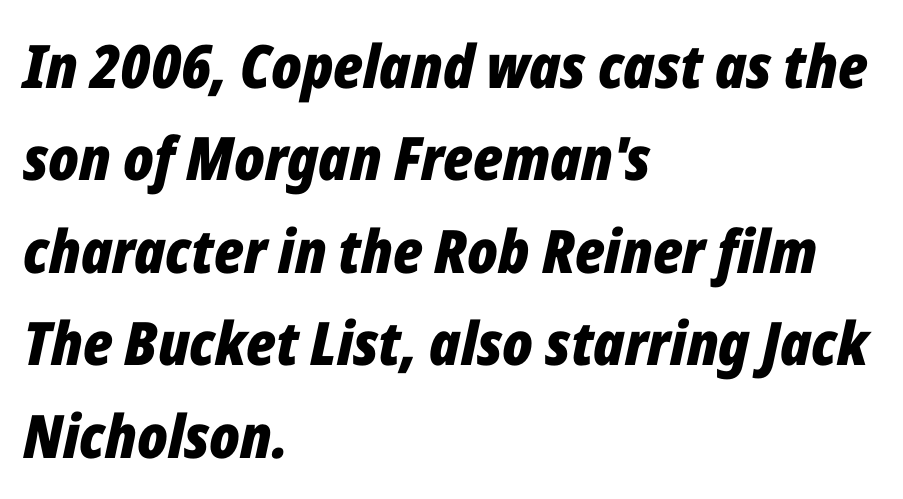
The string is rendered with underlining switched off. Proportional: the letters do not fall into vertical columns. Bold? Absolutely — the strokes are thick and heavy. Looking at the ascenders, they clearly lean.
